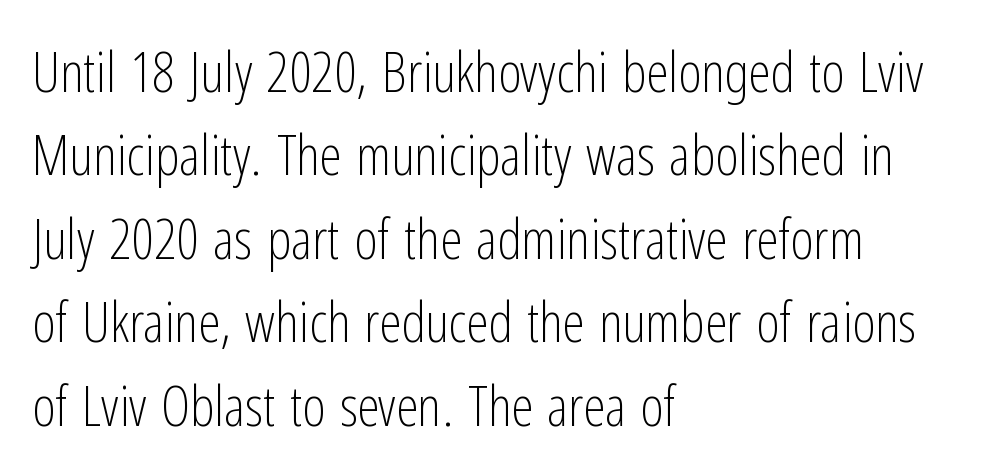
Q: Is the text bold? A: No.
Q: Is the text italic (slanted)? A: No, it is upright.
Q: Is the typeface a serif or a sans-serif typeface? A: Sans-serif.
Q: Is the text underlined? A: No.
Q: How is the paragraph aligned? A: Left-aligned.
Q: Is the spacing between letters normal or unusually wide? A: Normal.
Q: Is the spacing between lines tight, normal or loose? A: Normal.
Q: Width (condensed, normal, or wide)? A: Condensed.
Q: Stroke contrast? A: Low.
Q: x-height? A: Medium.
Q: Monospaced? A: No.
